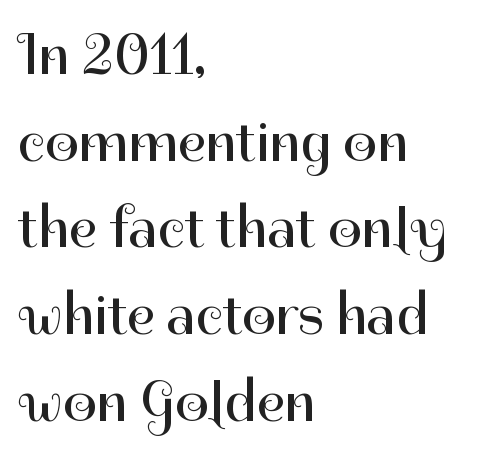
The typography opts for an upright posture over an oblique one. Bare-footed words on every line. Short and long lines alike share a common starting point at left. Horizontal bands of white between lines are of average thickness. The letters advance in unequal steps, a hallmark of proportional type. These lines are composed in type without serifs.
